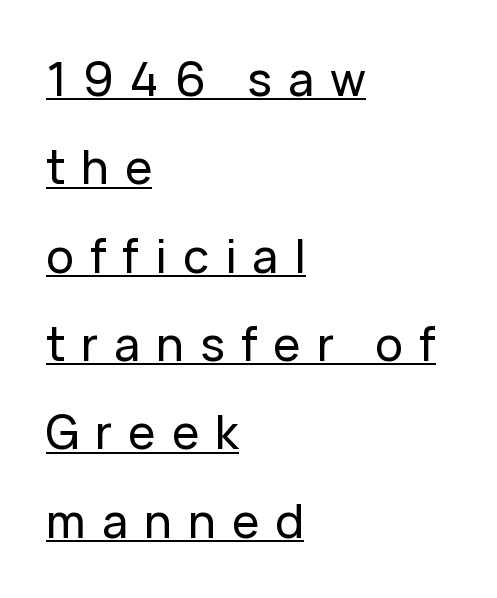
You can see a thin bar hugging the bottom of the glyphs. Compared with typical body copy, the letter spacing here is much looser. The designer dialed line spacing up above the default. Do the characters align in a grid? No, the font is proportional. Unlike a traditional serif, this face leaves its strokes unadorned. Typeset ragged right — the left edge is the straight one.
